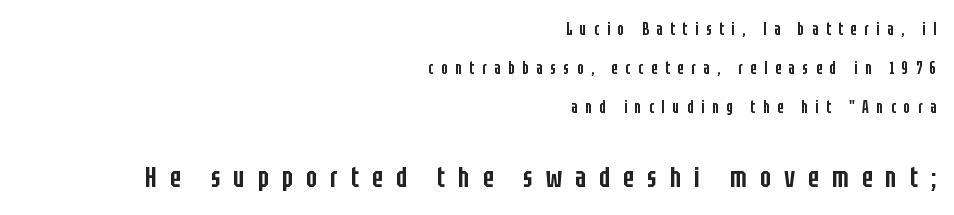
{"serif": "no", "italic": "no", "bold": "semi", "weight": "semibold", "width": "condensed", "stroke_contrast": "low", "x_height": "large", "monospaced": "no", "underline": "no", "align": "right", "line_spacing": "loose", "line_spacing_ratio": 2.3, "letter_spacing": "wide", "letter_spacing_em": 0.45, "larger_block": "second", "size_ratio": 1.71, "glyph_px": 29}
